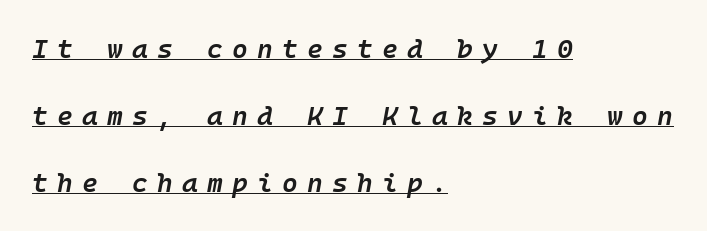
{"italic": "yes", "lean": "right", "slant_degrees": 10, "bold": "semi", "underline": "yes", "align": "left", "line_spacing": "loose", "line_spacing_ratio": 2.48, "letter_spacing": "wide", "letter_spacing_em": 0.34, "glyph_px": 27}
